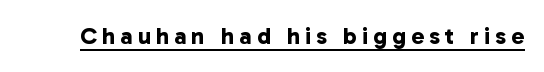
The image shows 24 px bold type; set unusually wide letter spacing (+0.21 em), underlined.
